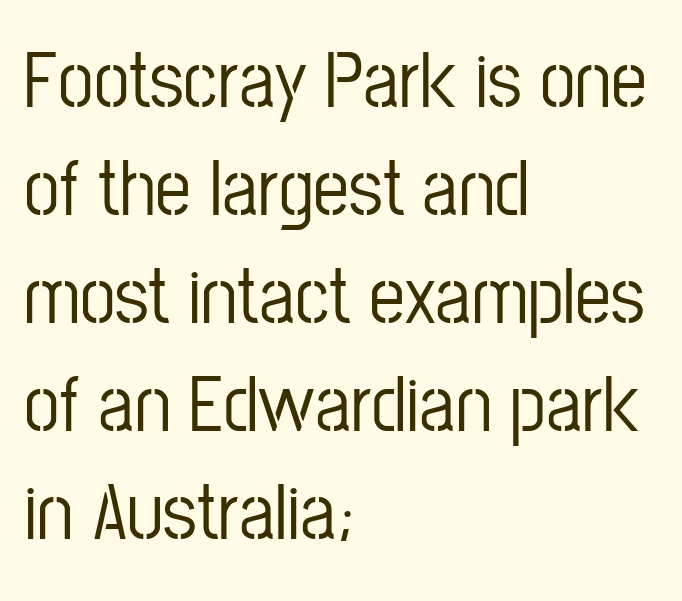
The rendering keeps characters at their native spacing. This rendering uses left alignment, leaving the right contour irregular. These lines are rendered in a variable-pitch font. Note: no serifs on the glyphs.
